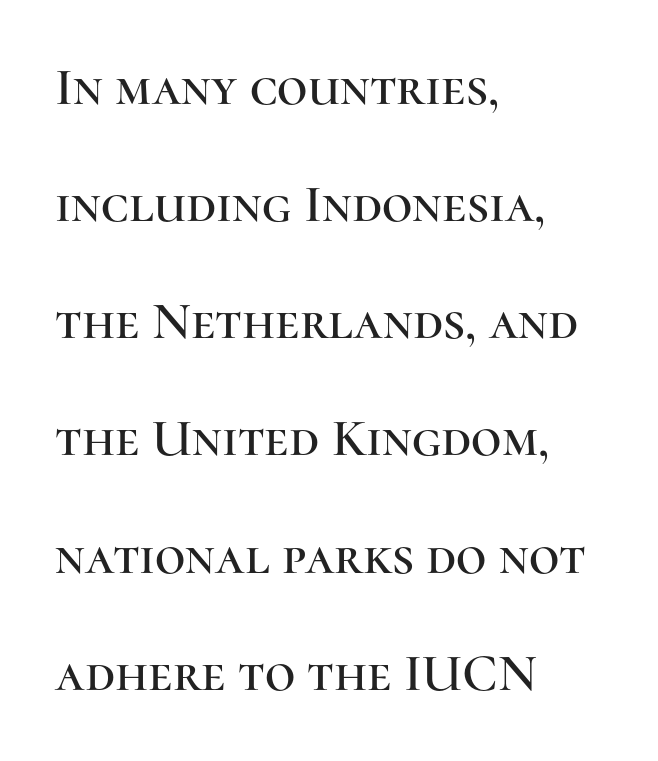
Q: Is the text italic (slanted)? A: No, it is upright.
Q: Is the typeface a serif or a sans-serif typeface? A: Serif.
Q: Is the text underlined? A: No.
Q: How is the paragraph aligned? A: Left-aligned.
Q: Is the spacing between letters normal or unusually wide? A: Normal.
Q: Is the spacing between lines tight, normal or loose? A: Loose.
Q: Width (condensed, normal, or wide)? A: Normal.
Q: Stroke contrast? A: High.
Q: x-height? A: Medium.
Q: Monospaced? A: No.
